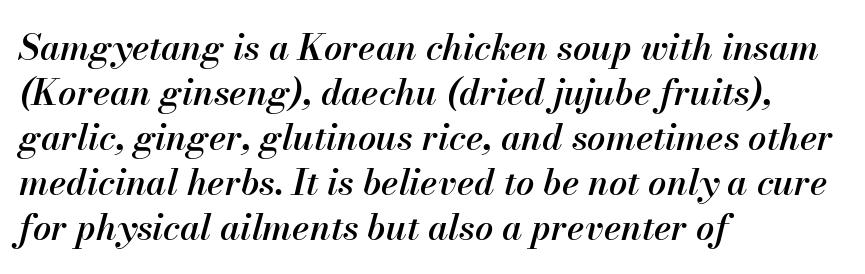
Between one letter and the next there's only the usual sliver of space. Type without underlining. The passage shown stacks its lines at a standard gap. The rendering anchors every line to the left-hand side. Caption: semibold face, moderately heavy strokes. Would a proofreader flag this as italicized? Yes.
